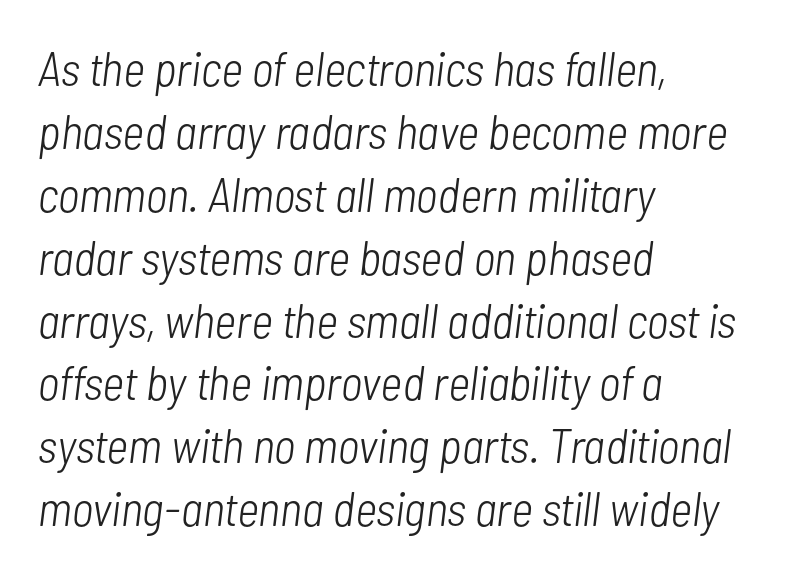
Q: Is the text bold? A: No.
Q: Is the text italic (slanted)? A: Yes, it leans right by about 7 degrees.
Q: Is the text underlined? A: No.
Q: How is the paragraph aligned? A: Left-aligned.
Q: Is the spacing between letters normal or unusually wide? A: Normal.
Q: Is the spacing between lines tight, normal or loose? A: Normal.
Q: Width (condensed, normal, or wide)? A: Condensed.
Q: Stroke contrast? A: Low.
Q: x-height? A: Medium.
Q: Monospaced? A: No.
